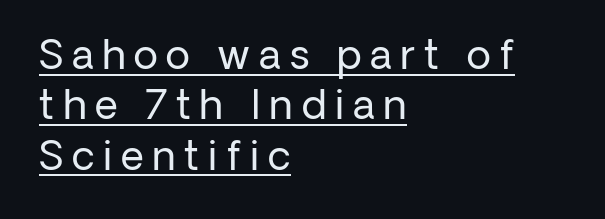
The image shows 40 px regular-weight sans-serif type, upright; set left-aligned, normal line spacing (1.26x), unusually wide letter spacing (+0.22 em), underlined; low stroke contrast and a medium x-height.
